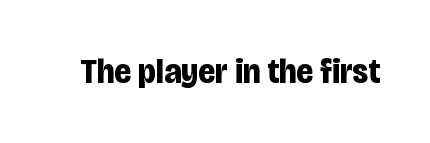
The image shows 35 px bold, condensed sans-serif type, upright; set normal letter spacing, not underlined; low stroke contrast and a large x-height.
